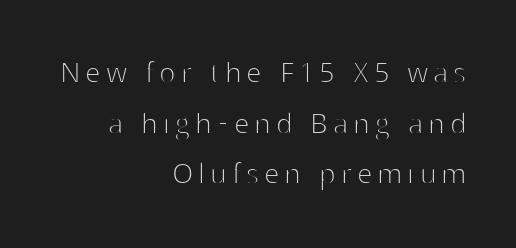
Q: Is the text bold? A: No.
Q: Is the text italic (slanted)? A: No, it is upright.
Q: Is the typeface a serif or a sans-serif typeface? A: Sans-serif.
Q: Is the text underlined? A: No.
Q: How is the paragraph aligned? A: Right-aligned.
Q: Is the spacing between lines tight, normal or loose? A: Normal.
Q: Width (condensed, normal, or wide)? A: Normal.
Q: Stroke contrast? A: High.
Q: x-height? A: Medium.
Q: Monospaced? A: No.
